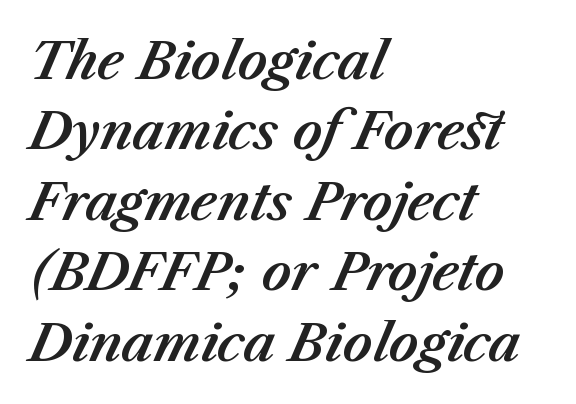
Q: Is the text italic (slanted)? A: Yes, it leans right by about 23 degrees.
Q: Is the text underlined? A: No.
Q: How is the paragraph aligned? A: Left-aligned.
Q: Is the spacing between letters normal or unusually wide? A: Normal.
Q: Is the spacing between lines tight, normal or loose? A: Normal.
Q: Width (condensed, normal, or wide)? A: Normal.
Q: Stroke contrast? A: Medium.
Q: x-height? A: Medium.
Q: Monospaced? A: No.
